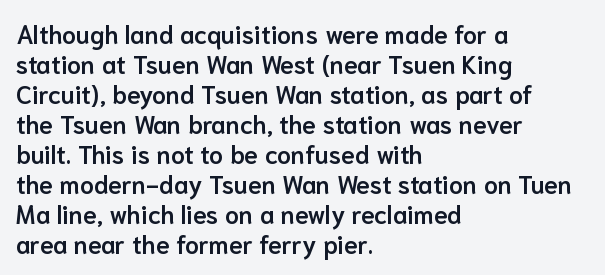
Q: Is the text bold? A: Semi-bold.
Q: Is the text italic (slanted)? A: No, it is upright.
Q: Is the text underlined? A: No.
Q: How is the paragraph aligned? A: Left-aligned.
Q: Is the spacing between letters normal or unusually wide? A: Normal.
